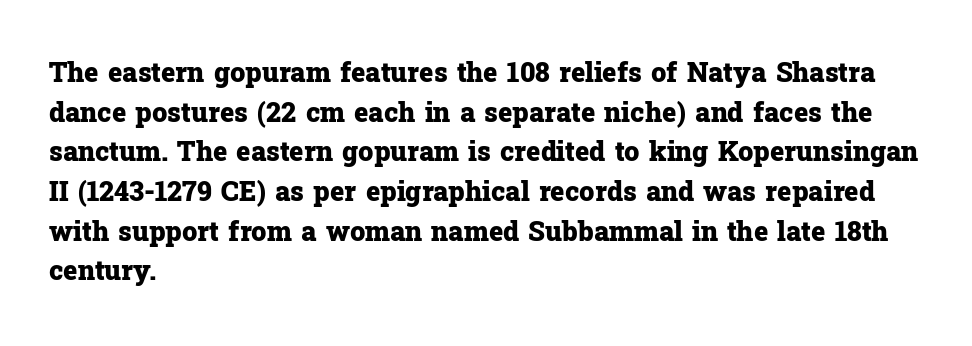
The image shows 27 px bold type, upright; set left-aligned, normal line spacing (1.47x), normal letter spacing, not underlined.
